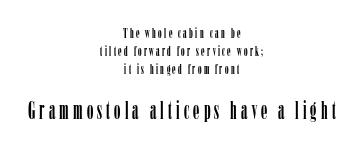
Q: Is the text italic (slanted)? A: No, it is upright.
Q: Is the text underlined? A: No.
Q: How is the paragraph aligned? A: Centered.
Q: Is the spacing between lines tight, normal or loose? A: Normal.
Q: Which block of text is set in a larger size, the first (top) or the second (bottom)? A: The second (bottom) one.
